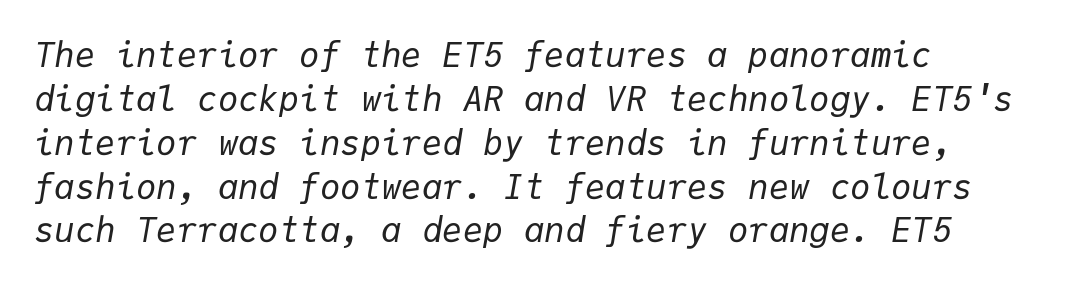
{"italic": "yes", "lean": "right", "slant_degrees": 9, "bold": "no", "weight": "regular", "width": "normal", "stroke_contrast": "low", "x_height": "medium", "monospaced": "yes", "underline": "no", "align": "left", "line_spacing": "normal", "line_spacing_ratio": 1.29, "letter_spacing": "normal", "letter_spacing_em": 0.0, "glyph_px": 34}
